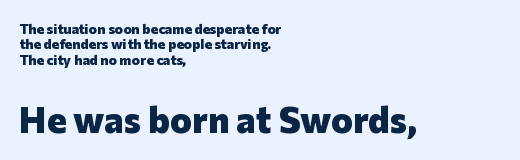
{"serif": "no", "italic": "no", "bold": "yes", "weight": "heavy", "width": "normal", "stroke_contrast": "low", "x_height": "medium", "monospaced": "no", "underline": "no", "align": "left", "line_spacing": "tight", "line_spacing_ratio": 1.1, "letter_spacing": "normal", "letter_spacing_em": 0.0, "larger_block": "second", "size_ratio": 2.64, "glyph_px": 37}
